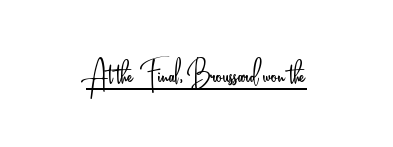
The image shows 38 px light, condensed sans-serif type; set normal letter spacing, underlined; low stroke contrast and a small x-height.
